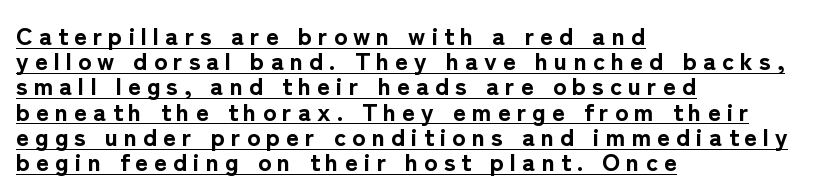
The passage shown stacks its lines with hardly any gap. These characters rest on top of a visible drawn line. Every character sits straight up, as roman type does. The gaps between neighbouring characters are conspicuously large. In CSS terms this would be text-align: left. Weight: bold.
